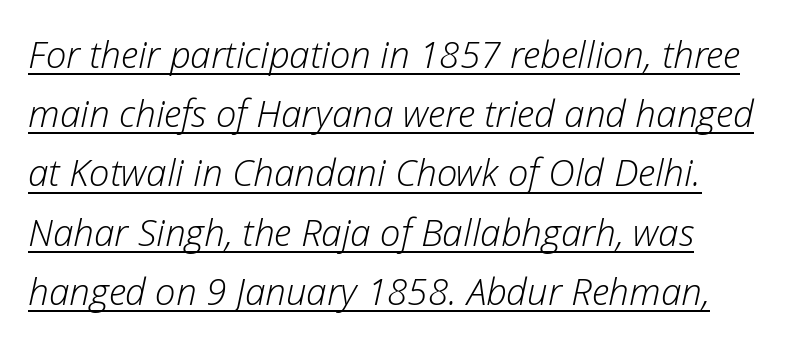
{"italic": "yes", "lean": "right", "slant_degrees": 12, "bold": "no", "weight": "light", "width": "normal", "stroke_contrast": "low", "x_height": "medium", "monospaced": "no", "underline": "yes", "line_spacing": "normal", "line_spacing_ratio": 1.6, "letter_spacing": "normal", "letter_spacing_em": 0.0, "glyph_px": 37}
